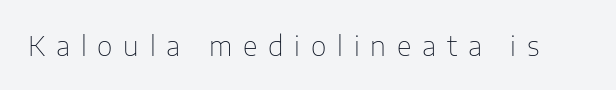
The image shows 27 px text type, upright; set unusually wide letter spacing (+0.4 em), not underlined.
